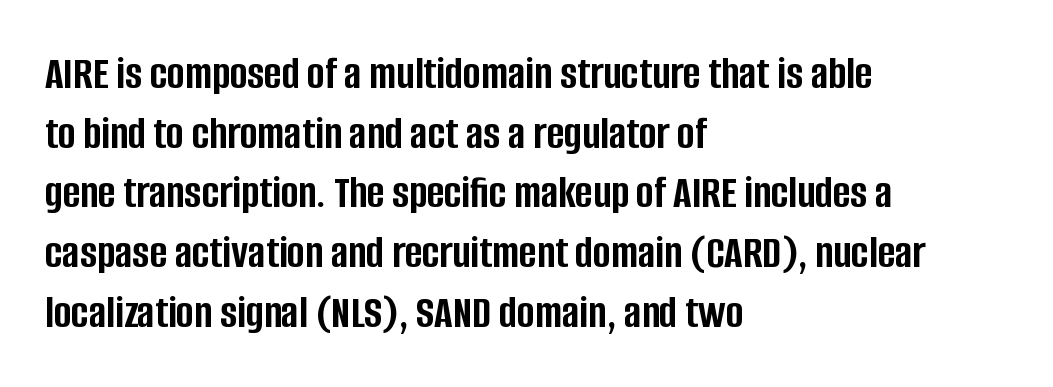
Q: Is the text bold? A: Yes.
Q: Is the text italic (slanted)? A: No, it is upright.
Q: Is the typeface a serif or a sans-serif typeface? A: Sans-serif.
Q: Is the text underlined? A: No.
Q: How is the paragraph aligned? A: Left-aligned.
Q: Is the spacing between letters normal or unusually wide? A: Normal.
Q: Is the spacing between lines tight, normal or loose? A: Normal.
Q: Width (condensed, normal, or wide)? A: Condensed.
Q: Stroke contrast? A: Low.
Q: x-height? A: Large.
Q: Monospaced? A: No.
